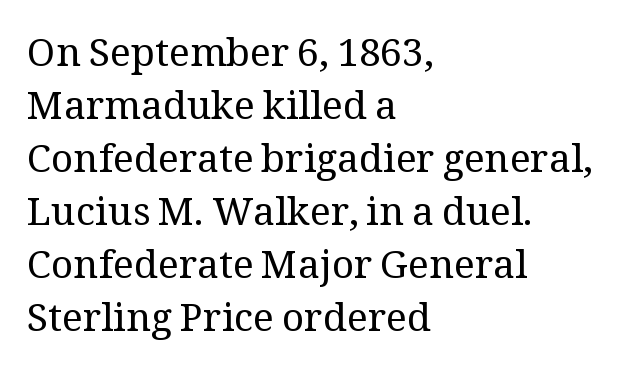
Leading matches the norm, producing a regular column. Weight: regular or lighter. Proportional: the letters do not fall into vertical columns. Letterform terminals end in serifs throughout the passage.
